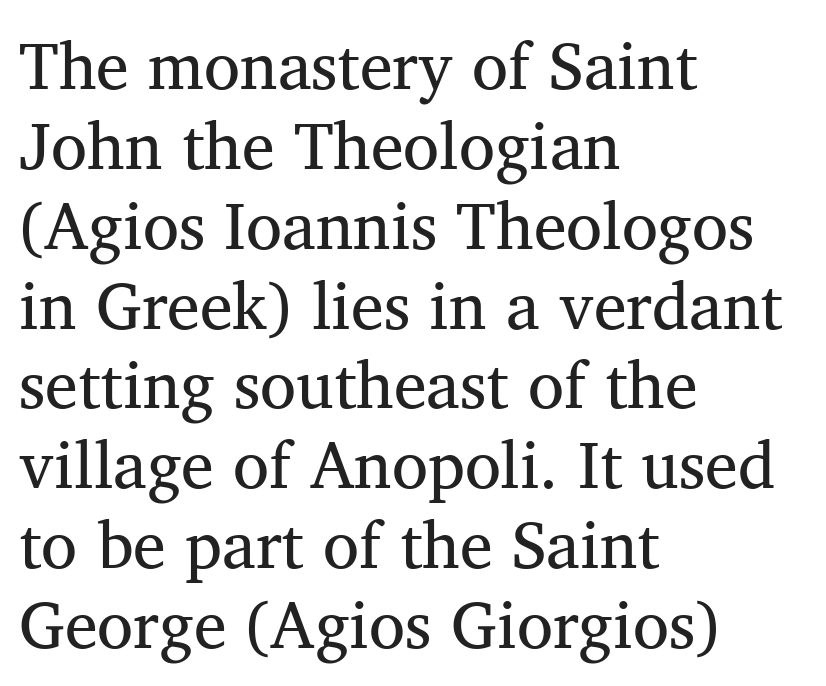
{"serif": "yes", "italic": "no", "bold": "no", "weight": "regular", "width": "normal", "stroke_contrast": "medium", "x_height": "medium", "monospaced": "no", "underline": "no", "align": "left", "line_spacing_ratio": 1.21, "letter_spacing": "normal", "letter_spacing_em": 0.0, "glyph_px": 66}
